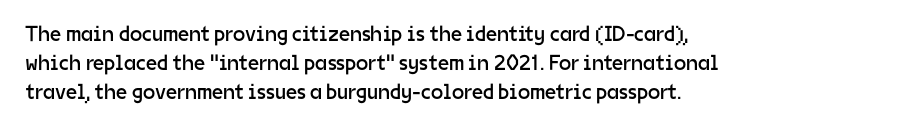
Q: Is the text bold? A: No.
Q: Is the text italic (slanted)? A: No, it is upright.
Q: Is the text underlined? A: No.
Q: How is the paragraph aligned? A: Left-aligned.
Q: Is the spacing between letters normal or unusually wide? A: Normal.
Q: Is the spacing between lines tight, normal or loose? A: Normal.
